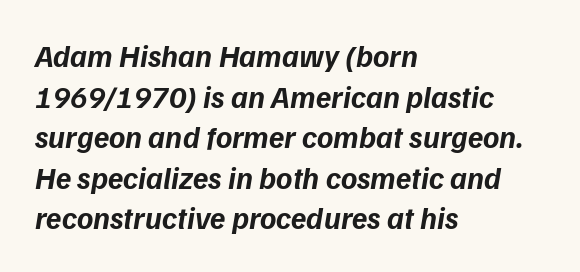
The image shows 31 px bold sans-serif type; set left-aligned, normal line spacing (1.31x), normal letter spacing, not underlined; low stroke contrast and a medium x-height.
